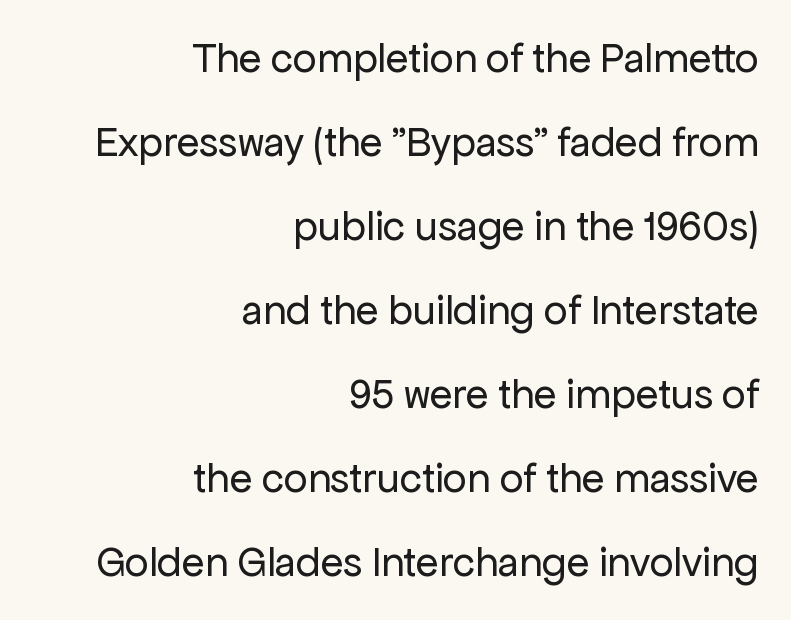
The passage shown is typed in a proportional face where columns would drift. Ink coverage per letter is moderate at most. The block of text is sparse from top to bottom, with ample space between rows. In terms of letterform style, serifs are entirely absent.
